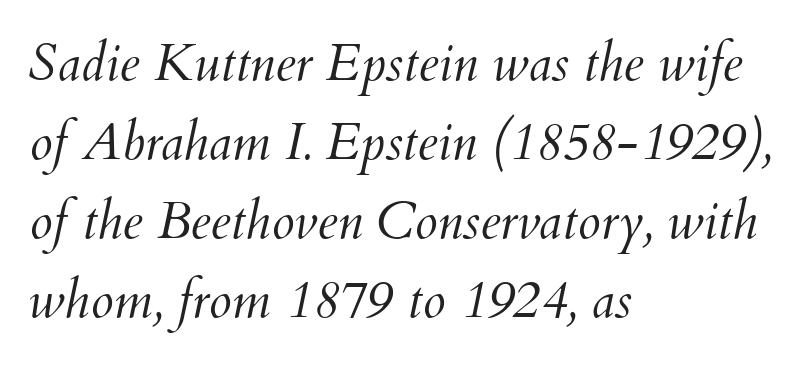
The image shows 52 px light type, italic (leaning right); set left-aligned, normal line spacing (1.52x), normal letter spacing, not underlined; medium stroke contrast and a small x-height.
